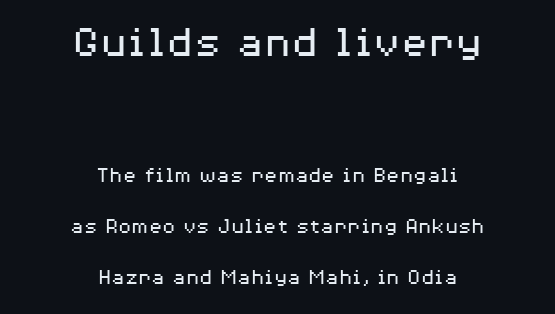
{"serif": "no", "italic": "no", "bold": "no", "weight": "regular", "width": "wide", "stroke_contrast": "medium", "x_height": "medium", "monospaced": "no", "underline": "no", "align": "center", "line_spacing": "loose", "line_spacing_ratio": 2.31, "letter_spacing": "normal", "letter_spacing_em": 0.0, "larger_block": "first", "size_ratio": 2.05, "glyph_px": 45}
